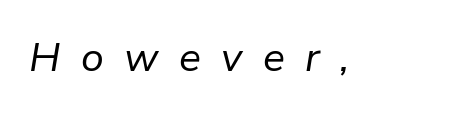
A bare baseline throughout the passage. Is the letter spacing exaggerated? Yes — the characters are pushed far apart. No heavy texture on the line: the type isn't bold. You could not count columns in this text — the font is proportionally spaced.
